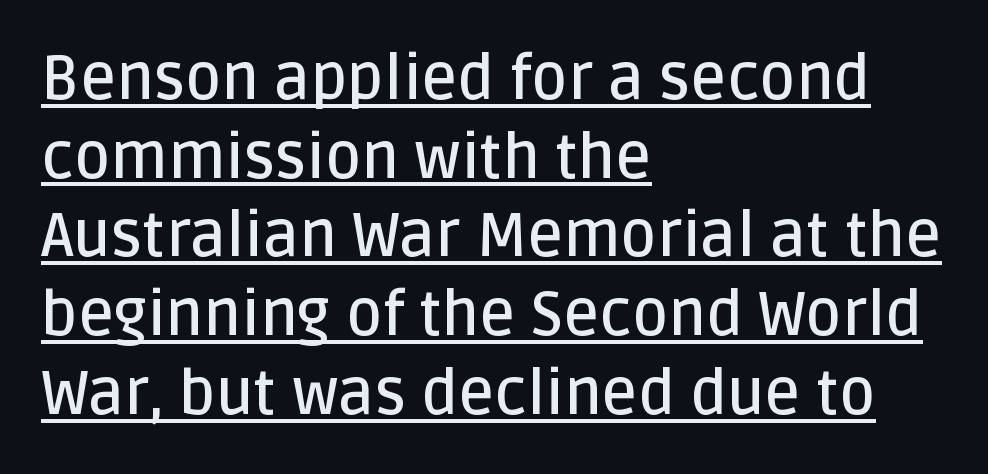
Observe the absence of serifs on each vertical stroke in this sample. The rendering keeps characters at their native spacing. The lettering holds an erect, upright posture throughout. These lines stack with their left ends in a neat column.
